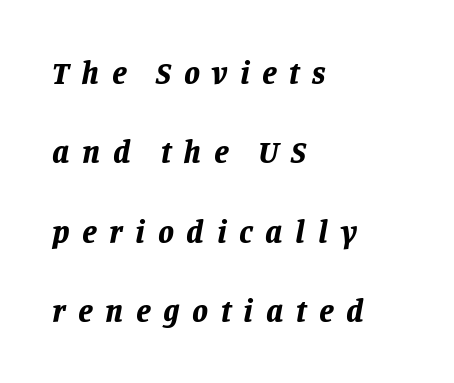
This block would shrink considerably if given ordinary leading; it's expanded now. The sample has been set heavy, in full bold. Short note: letters widely spaced. The whole block is typeset with a tilt. Teacher's note: observe the even left margin — that is flush-left alignment. Do the characters align in a grid? No, the font is proportional.
